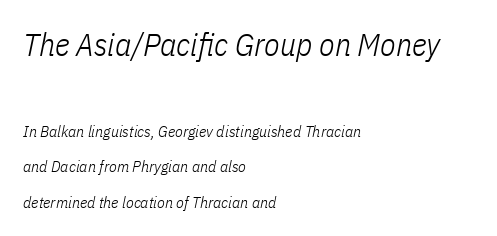
{"italic": "yes", "lean": "right", "slant_degrees": 11, "bold": "no", "weight": "light", "width": "condensed", "stroke_contrast": "low", "x_height": "medium", "monospaced": "no", "underline": "no", "align": "left", "line_spacing": "loose", "line_spacing_ratio": 2.22, "letter_spacing": "normal", "letter_spacing_em": 0.0, "larger_block": "first", "size_ratio": 2.0, "glyph_px": 32}
